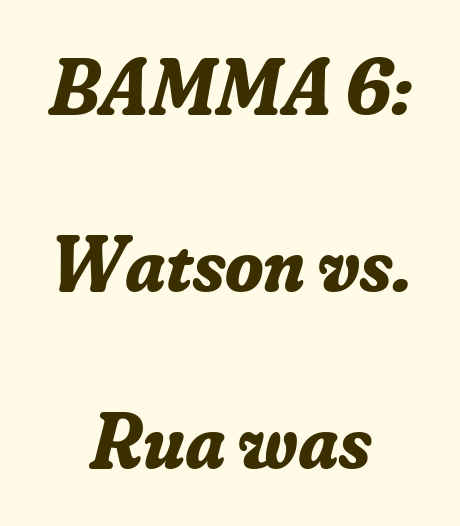
Q: Is the text bold? A: Yes.
Q: Is the text italic (slanted)? A: Yes, it leans right by about 16 degrees.
Q: Is the typeface a serif or a sans-serif typeface? A: Serif.
Q: Is the text underlined? A: No.
Q: How is the paragraph aligned? A: Centered.
Q: Is the spacing between letters normal or unusually wide? A: Normal.
Q: Is the spacing between lines tight, normal or loose? A: Loose.
Q: Width (condensed, normal, or wide)? A: Normal.
Q: Stroke contrast? A: Low.
Q: x-height? A: Small.
Q: Monospaced? A: No.
